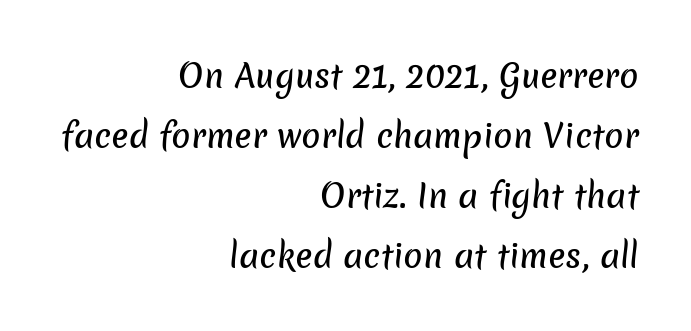
{"serif": "no", "width": "normal", "stroke_contrast": "low", "x_height": "medium", "monospaced": "no", "underline": "no", "align": "right", "line_spacing_ratio": 1.87, "letter_spacing": "normal", "letter_spacing_em": 0.0, "glyph_px": 32}
